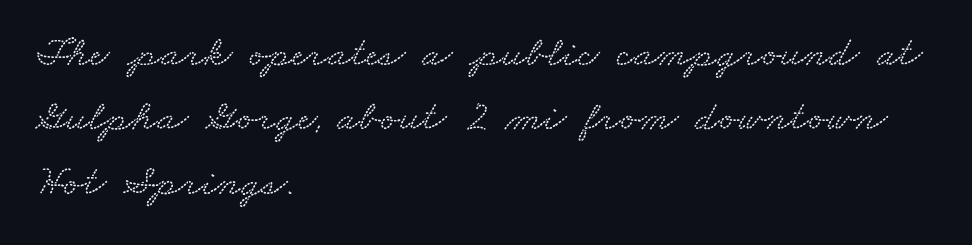
The image shows 43 px wide serif type; set left-aligned, normal line spacing (1.5x), normal letter spacing, not underlined; medium stroke contrast and a small x-height.
